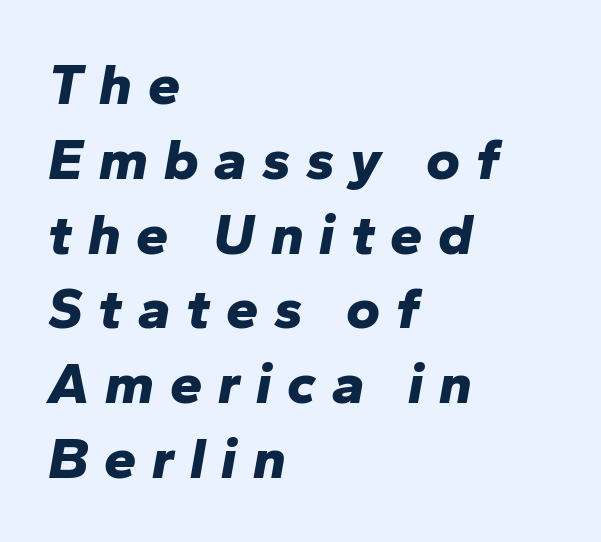
Q: Is the text bold? A: Yes.
Q: Is the text italic (slanted)? A: Yes, it leans right by about 10 degrees.
Q: Is the text underlined? A: No.
Q: How is the paragraph aligned? A: Left-aligned.
Q: Is the spacing between letters normal or unusually wide? A: Unusually wide.
Q: Is the spacing between lines tight, normal or loose? A: Normal.
Q: Width (condensed, normal, or wide)? A: Normal.
Q: Stroke contrast? A: Low.
Q: x-height? A: Medium.
Q: Monospaced? A: No.
